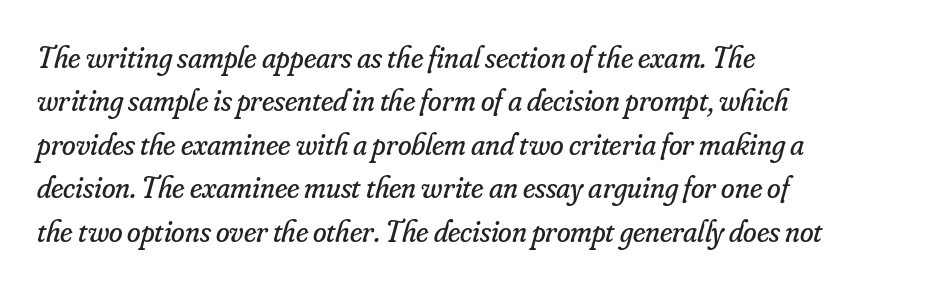
{"serif": "yes", "italic": "yes", "lean": "right", "slant_degrees": 16, "bold": "no", "weight": "regular", "width": "normal", "stroke_contrast": "low", "x_height": "small", "monospaced": "no", "underline": "no", "align": "left", "line_spacing": "normal", "line_spacing_ratio": 1.4, "letter_spacing": "normal", "letter_spacing_em": 0.0, "glyph_px": 31}
